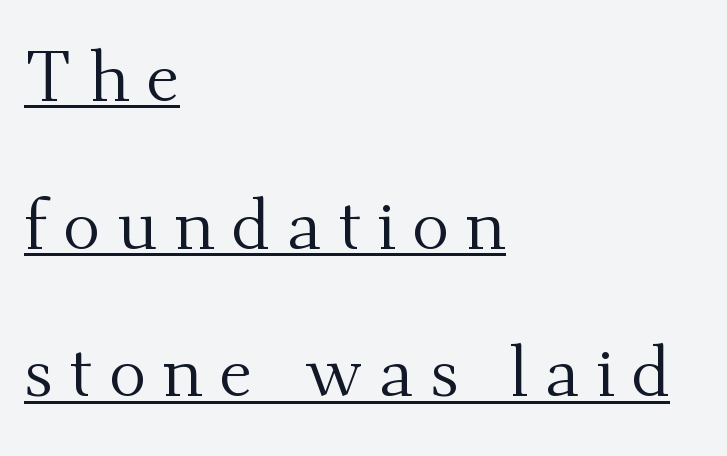
Q: Is the text bold? A: No.
Q: Is the text italic (slanted)? A: No, it is upright.
Q: Is the typeface a serif or a sans-serif typeface? A: Serif.
Q: Is the text underlined? A: Yes.
Q: How is the paragraph aligned? A: Left-aligned.
Q: Is the spacing between letters normal or unusually wide? A: Unusually wide.
Q: Is the spacing between lines tight, normal or loose? A: Loose.
Q: Width (condensed, normal, or wide)? A: Normal.
Q: Stroke contrast? A: Medium.
Q: x-height? A: Small.
Q: Monospaced? A: No.
